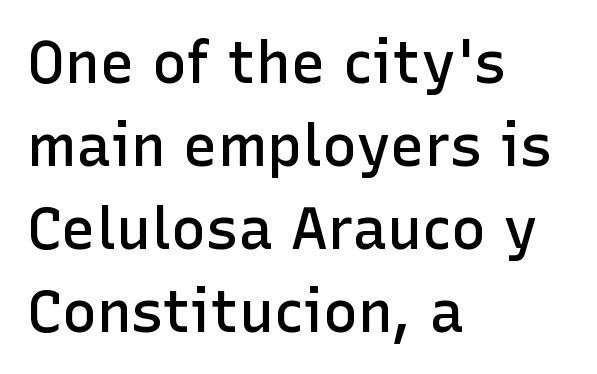
If you drew a ruler down the left edge, every line would touch it. The rendering uses natural spacing where letterforms have individual widths. The passage shown is not underscored anywhere. Regular leading. A typesetter would label this face a sans. Quick note: not italic, upright.
